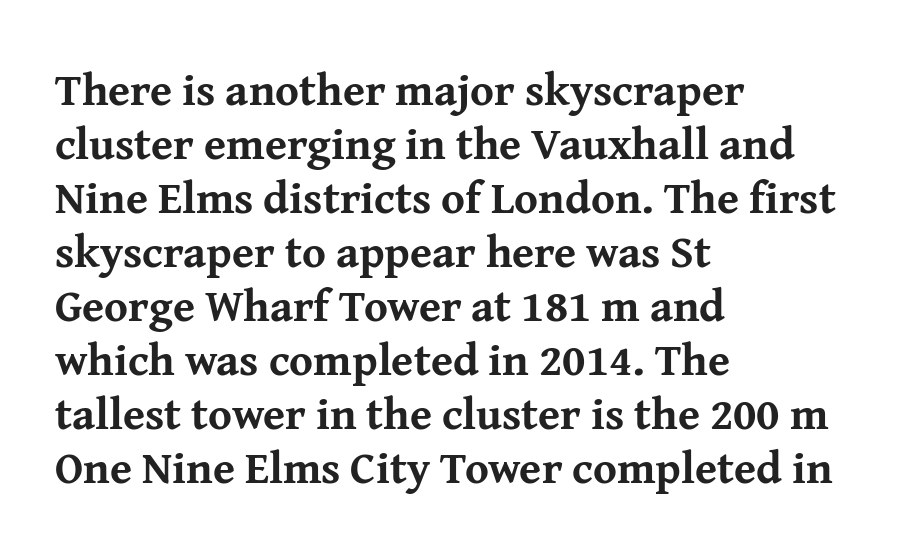
{"serif": "yes", "italic": "no", "bold": "yes", "weight": "bold", "width": "normal", "stroke_contrast": "medium", "x_height": "medium", "monospaced": "no", "underline": "no", "align": "left", "line_spacing_ratio": 1.2, "letter_spacing": "normal", "letter_spacing_em": 0.0, "glyph_px": 45}
